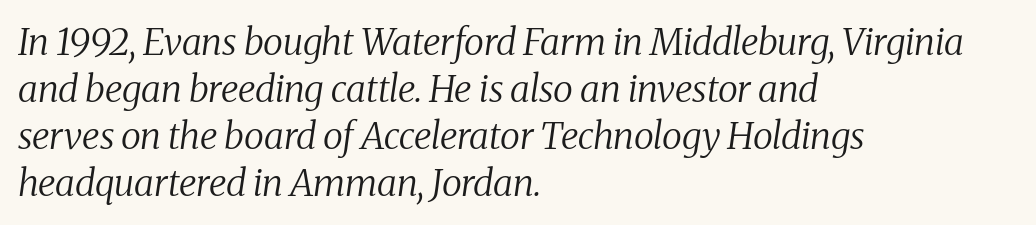
Q: Is the text bold? A: No.
Q: Is the text italic (slanted)? A: Yes, it leans right by about 8 degrees.
Q: Is the typeface a serif or a sans-serif typeface? A: Serif.
Q: Is the text underlined? A: No.
Q: How is the paragraph aligned? A: Left-aligned.
Q: Is the spacing between letters normal or unusually wide? A: Normal.
Q: Is the spacing between lines tight, normal or loose? A: Normal.
Q: Width (condensed, normal, or wide)? A: Normal.
Q: Stroke contrast? A: Medium.
Q: x-height? A: Medium.
Q: Monospaced? A: No.
